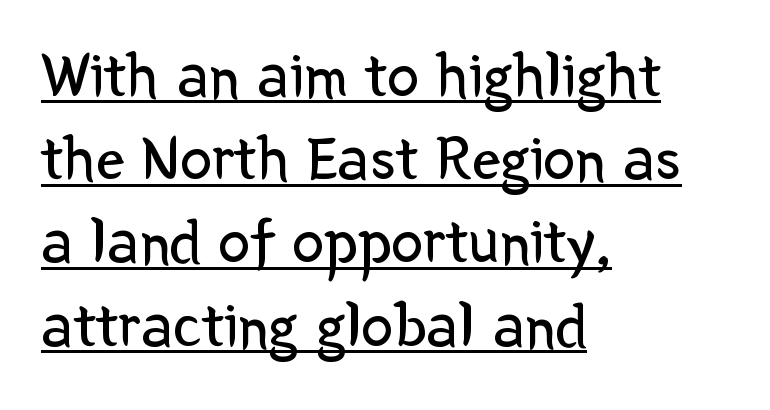
The image shows 64 px regular-weight sans-serif type, upright; set left-aligned, normal line spacing (1.3x), normal letter spacing, underlined; low stroke contrast and a medium x-height.
